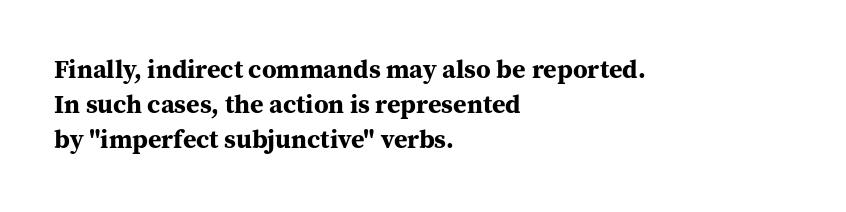
{"italic": "no", "bold": "yes", "underline": "no", "align": "left", "line_spacing": "normal", "line_spacing_ratio": 1.35, "letter_spacing": "normal", "letter_spacing_em": 0.0, "glyph_px": 26}
